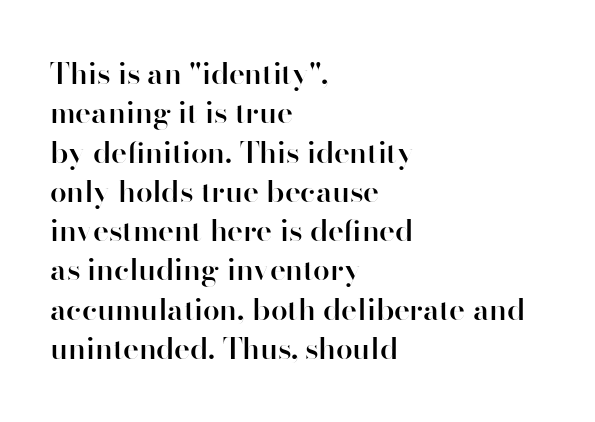
The image shows 30 px semibold sans-serif type, upright; set left-aligned, normal line spacing (1.31x), normal letter spacing, not underlined; high stroke contrast and a small x-height.
